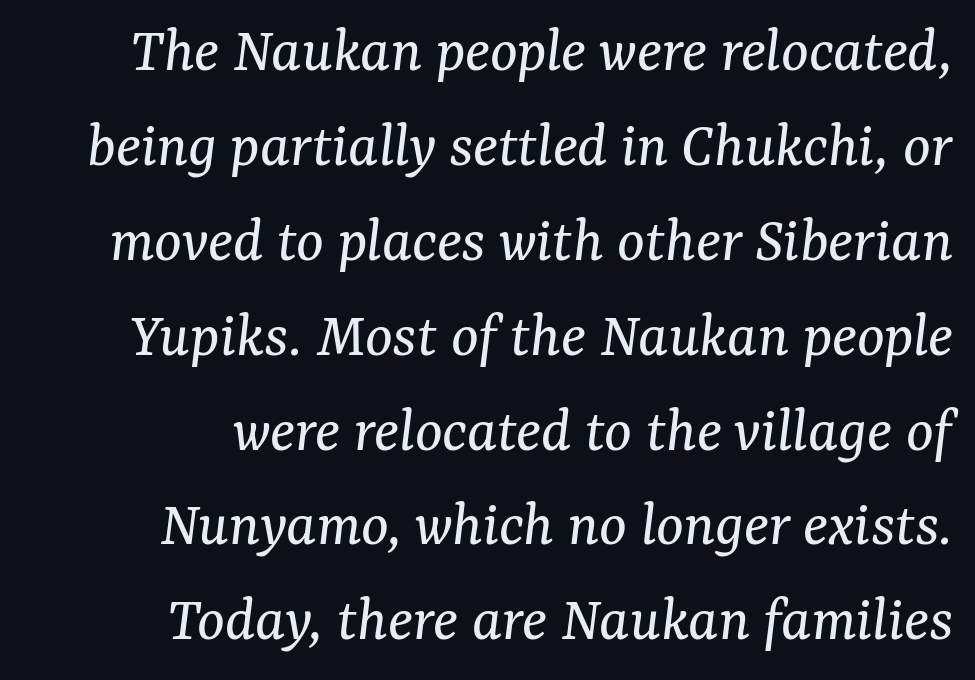
{"serif": "yes", "italic": "yes", "lean": "right", "slant_degrees": 7, "bold": "no", "weight": "regular", "width": "normal", "stroke_contrast": "medium", "x_height": "medium", "monospaced": "no", "underline": "no", "align": "right", "line_spacing": "normal", "line_spacing_ratio": 1.46, "letter_spacing": "normal", "letter_spacing_em": 0.0, "glyph_px": 65}
